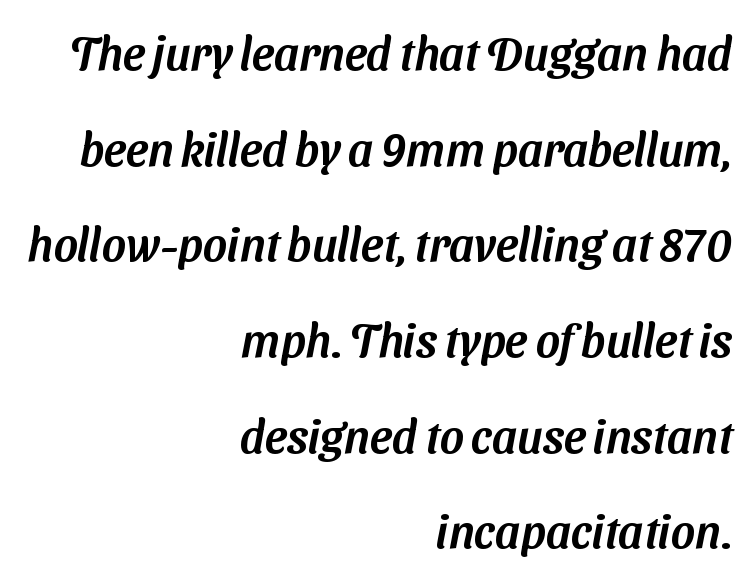
Classification — sans serif. Whoever set this chose breathing room over compactness in the vertical rhythm. Proportional: the letters do not fall into vertical columns. Where is the straight margin? On the right. Quick note: underline off.
